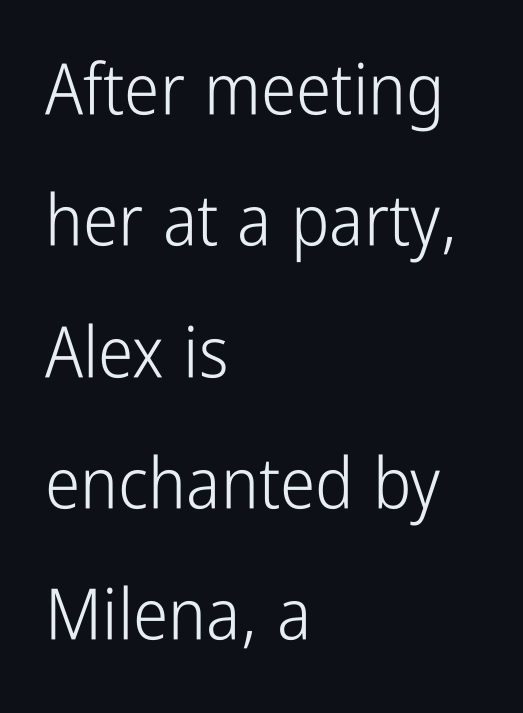
The image shows 71 px light, condensed sans-serif type, upright; set left-aligned, line spacing 1.85x, normal letter spacing, not underlined; low stroke contrast and a medium x-height.
